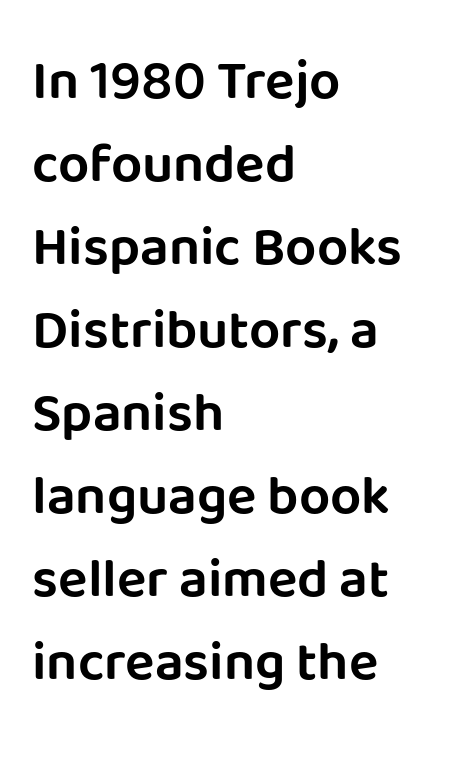
Q: Is the text italic (slanted)? A: No, it is upright.
Q: Is the typeface a serif or a sans-serif typeface? A: Sans-serif.
Q: Is the text underlined? A: No.
Q: How is the paragraph aligned? A: Left-aligned.
Q: Is the spacing between letters normal or unusually wide? A: Normal.
Q: Is the spacing between lines tight, normal or loose? A: Normal.
Q: Width (condensed, normal, or wide)? A: Normal.
Q: Stroke contrast? A: Low.
Q: x-height? A: Large.
Q: Monospaced? A: No.
